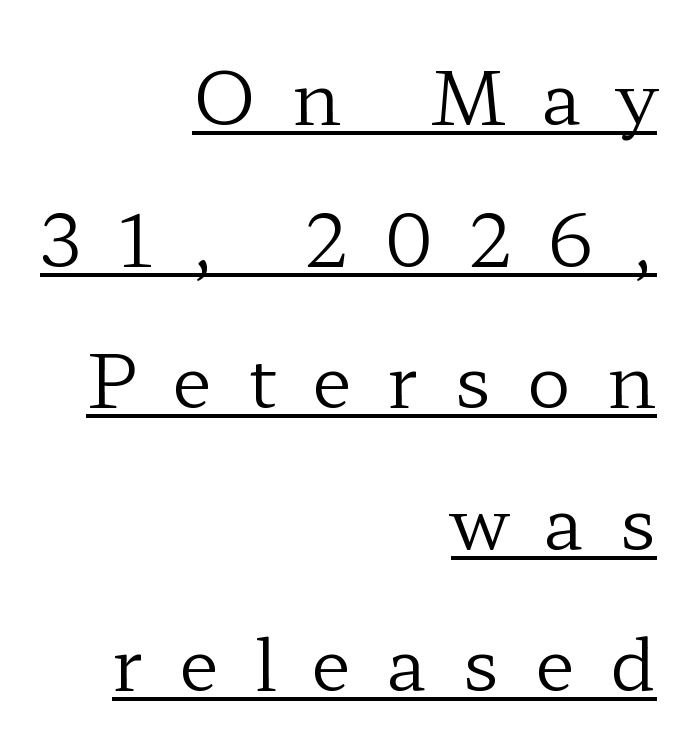
The image shows 73 px regular-weight, wide serif type, upright; set right-aligned, loose line spacing (1.94x), unusually wide letter spacing (+0.49 em), underlined; low stroke contrast and a medium x-height.
